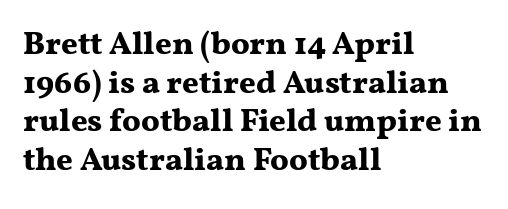
{"serif": "yes", "italic": "no", "bold": "yes", "weight": "bold", "width": "wide", "stroke_contrast": "medium", "x_height": "medium", "monospaced": "no", "underline": "no", "align": "left", "line_spacing_ratio": 1.21, "letter_spacing": "normal", "letter_spacing_em": 0.0, "glyph_px": 32}
